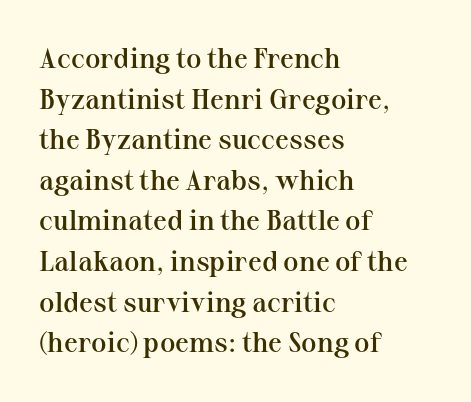
Q: Is the text bold? A: Semi-bold.
Q: Is the text italic (slanted)? A: No, it is upright.
Q: Is the typeface a serif or a sans-serif typeface? A: Serif.
Q: Is the text underlined? A: No.
Q: How is the paragraph aligned? A: Left-aligned.
Q: Is the spacing between letters normal or unusually wide? A: Normal.
Q: Is the spacing between lines tight, normal or loose? A: Normal.
Q: Width (condensed, normal, or wide)? A: Normal.
Q: Stroke contrast? A: Medium.
Q: x-height? A: Medium.
Q: Monospaced? A: No.
